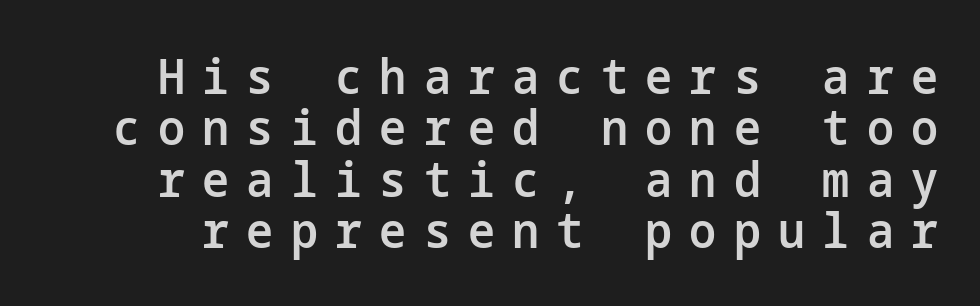
Q: Is the text bold? A: Semi-bold.
Q: Is the text italic (slanted)? A: No, it is upright.
Q: Is the typeface a serif or a sans-serif typeface? A: Sans-serif.
Q: Is the text underlined? A: No.
Q: Is the spacing between letters normal or unusually wide? A: Unusually wide.
Q: Is the spacing between lines tight, normal or loose? A: Tight.
Q: Width (condensed, normal, or wide)? A: Normal.
Q: Stroke contrast? A: Low.
Q: x-height? A: Medium.
